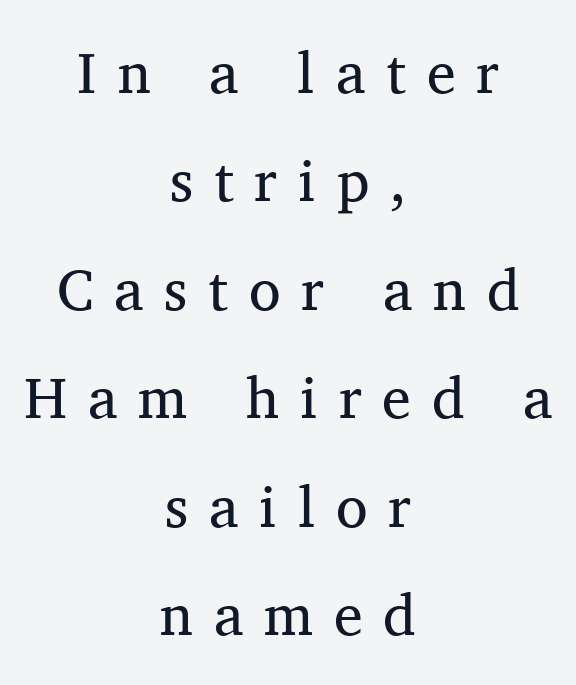
Font category for this specimen: serif. Is the stroke heavy? The answer is a plain regular-or-lighter. You could only call the tracking loose — the letters float apart. This sample is center-justified, so both line endings float freely. Here the designer chose a conventional face with non-uniform glyph widths. Any mark beneath the type? The region is blank.
